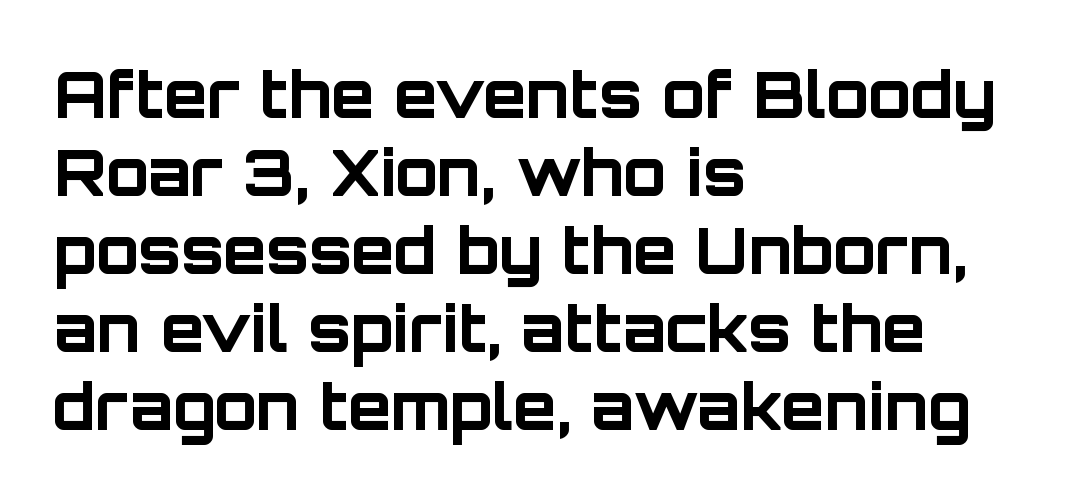
{"serif": "no", "italic": "no", "bold": "yes", "weight": "bold", "width": "normal", "stroke_contrast": "low", "x_height": "large", "monospaced": "no", "underline": "no", "align": "left", "line_spacing_ratio": 1.24, "letter_spacing": "normal", "letter_spacing_em": 0.0, "glyph_px": 63}
